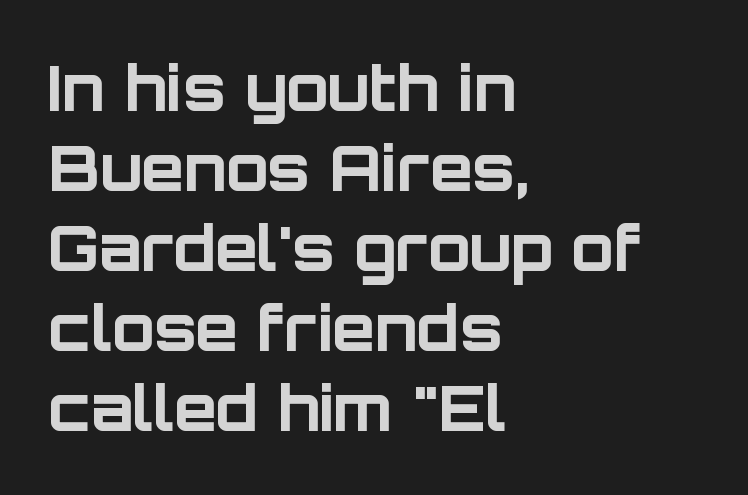
{"serif": "no", "italic": "no", "bold": "yes", "weight": "bold", "width": "normal", "stroke_contrast": "low", "x_height": "large", "monospaced": "no", "underline": "no", "align": "left", "line_spacing": "normal", "line_spacing_ratio": 1.29, "letter_spacing": "normal", "letter_spacing_em": 0.0, "glyph_px": 62}
